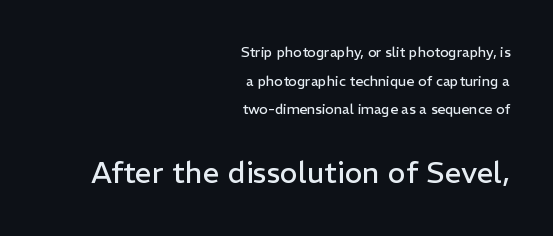
{"serif": "no", "italic": "no", "bold": "no", "weight": "regular", "width": "normal", "stroke_contrast": "low", "x_height": "medium", "monospaced": "no", "underline": "no", "align": "right", "line_spacing": "loose", "line_spacing_ratio": 2.05, "letter_spacing": "normal", "letter_spacing_em": 0.0, "larger_block": "second", "size_ratio": 2.14, "glyph_px": 30}
